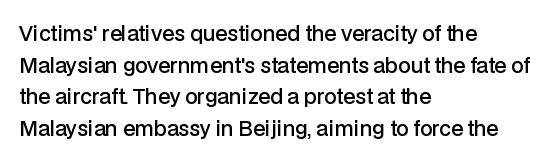
{"italic": "no", "bold": "semi", "underline": "no", "align": "left", "line_spacing": "normal", "line_spacing_ratio": 1.58, "letter_spacing": "normal", "letter_spacing_em": 0.0, "glyph_px": 20}
